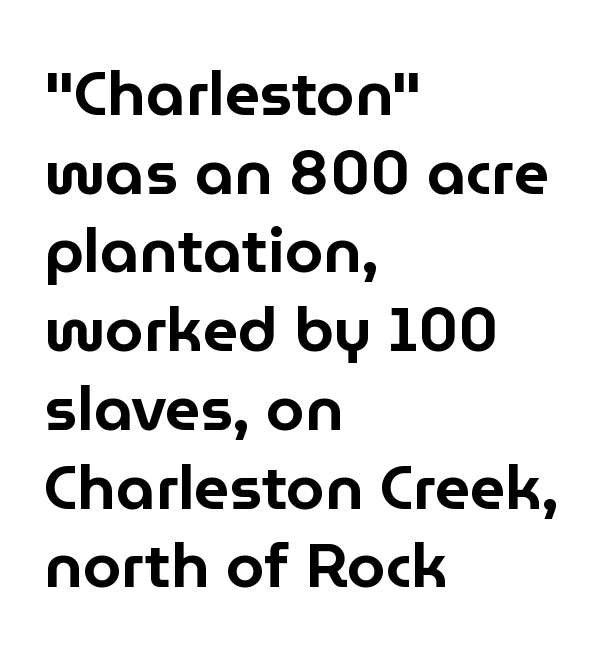
Q: Is the text italic (slanted)? A: No, it is upright.
Q: Is the typeface a serif or a sans-serif typeface? A: Sans-serif.
Q: Is the text underlined? A: No.
Q: How is the paragraph aligned? A: Left-aligned.
Q: Is the spacing between letters normal or unusually wide? A: Normal.
Q: Is the spacing between lines tight, normal or loose? A: Normal.
Q: Width (condensed, normal, or wide)? A: Normal.
Q: Stroke contrast? A: Low.
Q: x-height? A: Medium.
Q: Monospaced? A: No.
